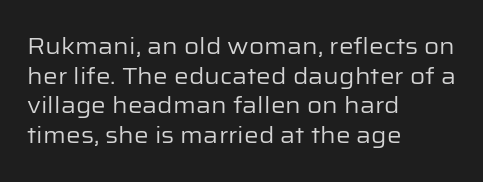
Q: Is the text bold? A: No.
Q: Is the text italic (slanted)? A: No, it is upright.
Q: Is the text underlined? A: No.
Q: How is the paragraph aligned? A: Left-aligned.
Q: Is the spacing between letters normal or unusually wide? A: Normal.
Q: Is the spacing between lines tight, normal or loose? A: Normal.
